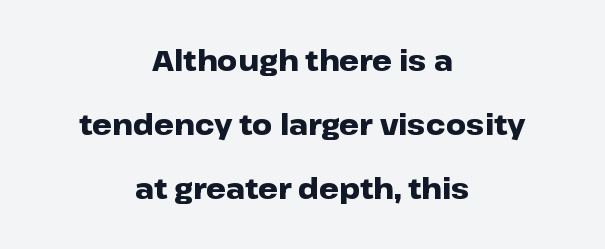
Both edges are ragged and mirror each other, which tells us the setting is centered. Has an underline been added? It has not. This sample trades compactness for vertical openness between lines. The glyphs in this specimen are sans serif. Set as a true bold cut, around the 700 mark. Each letter keeps its own natural width here, so spacing adapts to shape.
